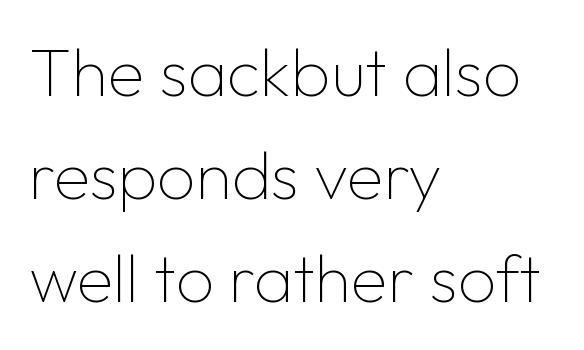
Q: Is the text bold? A: No.
Q: Is the text italic (slanted)? A: No, it is upright.
Q: Is the typeface a serif or a sans-serif typeface? A: Sans-serif.
Q: Is the text underlined? A: No.
Q: How is the paragraph aligned? A: Left-aligned.
Q: Is the spacing between letters normal or unusually wide? A: Normal.
Q: Is the spacing between lines tight, normal or loose? A: Normal.
Q: Width (condensed, normal, or wide)? A: Normal.
Q: Stroke contrast? A: Low.
Q: x-height? A: Medium.
Q: Monospaced? A: No.
